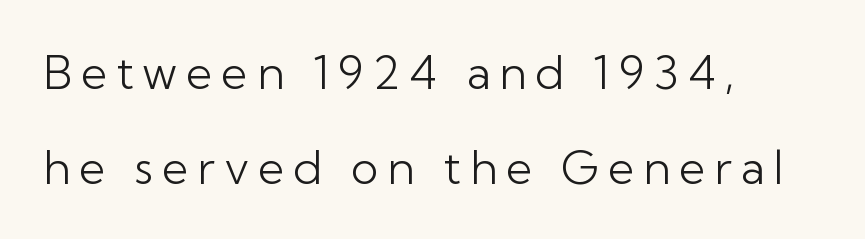
Here the designer chose a conventional face with non-uniform glyph widths. Descender tails drop into unmarked territory. Typeset ragged right — the left edge is the straight one. Each new line begins a long way beneath the previous one.
